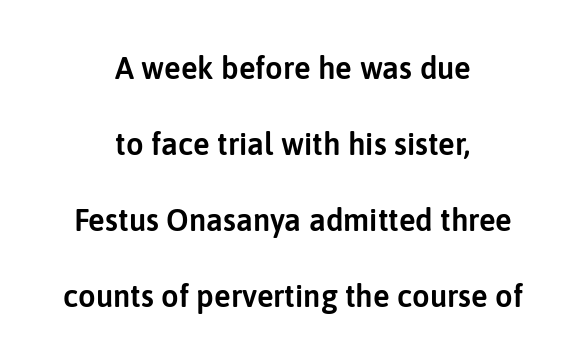
Horizontal bands of white between lines are thick stripes. The whitespace from short lines is split evenly between both sides. Quick note: not italic, upright. Look at the bottom of the vertical strokes: they stop flat, with no serifs. Looks like regular typesetting: each glyph gets only the width it needs.
